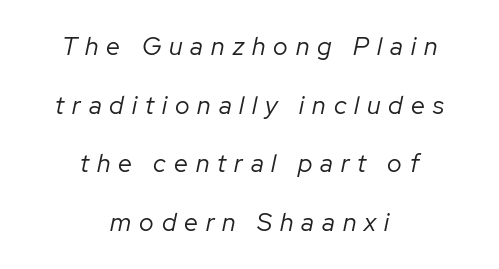
{"italic": "yes", "lean": "right", "slant_degrees": 12, "bold": "no", "underline": "no", "align": "center", "line_spacing": "loose", "line_spacing_ratio": 2.35, "letter_spacing": "wide", "letter_spacing_em": 0.32, "glyph_px": 25}
